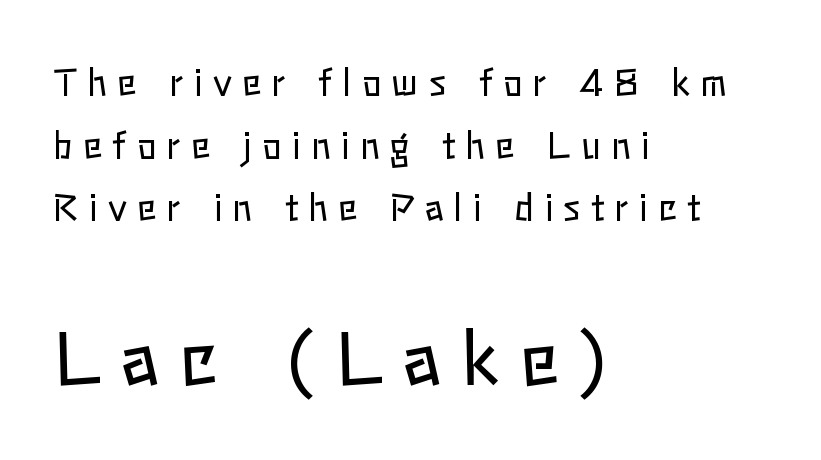
The image shows 73 px regular-weight type, upright; set left-aligned, line spacing 1.74x, unusually wide letter spacing (+0.28 em), not underlined; the second (bottom) block is 2.03x larger; low stroke contrast and a medium x-height.
